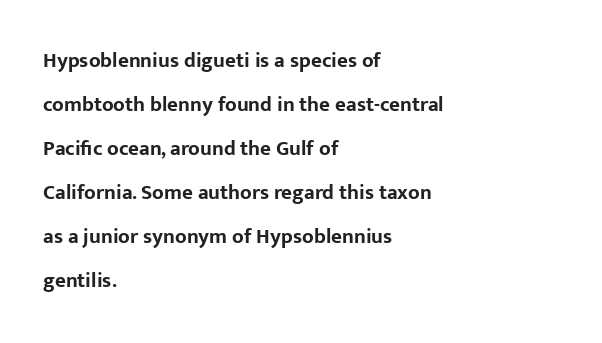
The image shows 21 px bold type, upright; set left-aligned, loose line spacing (2.1x), normal letter spacing, not underlined.
